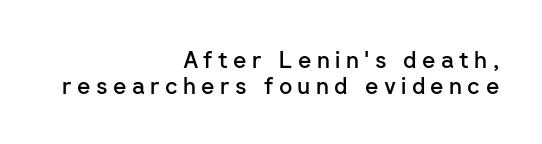
{"italic": "no", "bold": "semi", "underline": "no", "align": "right", "line_spacing": "tight", "line_spacing_ratio": 1.12, "letter_spacing": "wide", "letter_spacing_em": 0.23, "glyph_px": 23}
